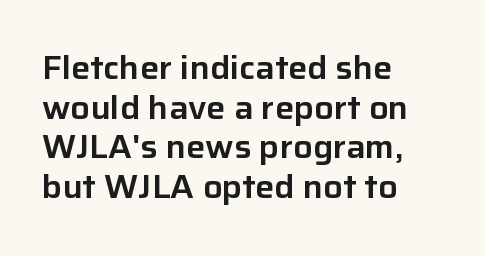
No italicization has been applied; the sample stays upright. Decoration check: the copy has no underline. Horizontally, the lines are justified to the leading edge only. Caption: standard tracking, unaltered. To sum up the face: it is a sans, with no serifs.
